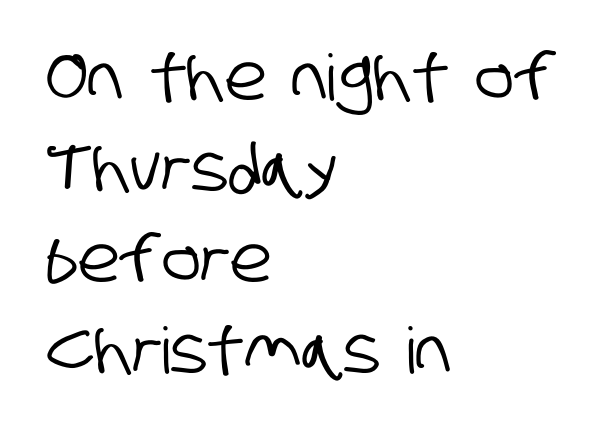
Q: Is the typeface a serif or a sans-serif typeface? A: Sans-serif.
Q: Is the text underlined? A: No.
Q: How is the paragraph aligned? A: Left-aligned.
Q: Is the spacing between letters normal or unusually wide? A: Normal.
Q: Is the spacing between lines tight, normal or loose? A: Normal.
Q: Width (condensed, normal, or wide)? A: Condensed.
Q: Stroke contrast? A: Low.
Q: x-height? A: Large.
Q: Monospaced? A: No.
